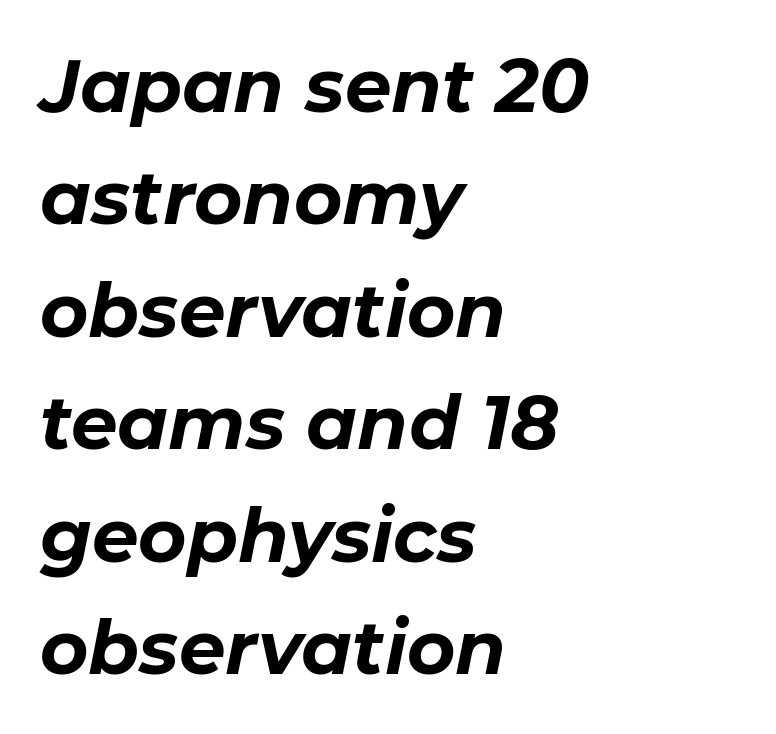
The image shows 74 px bold type, italic (leaning right); set left-aligned, normal line spacing (1.52x), normal letter spacing, not underlined; low stroke contrast and a medium x-height.
